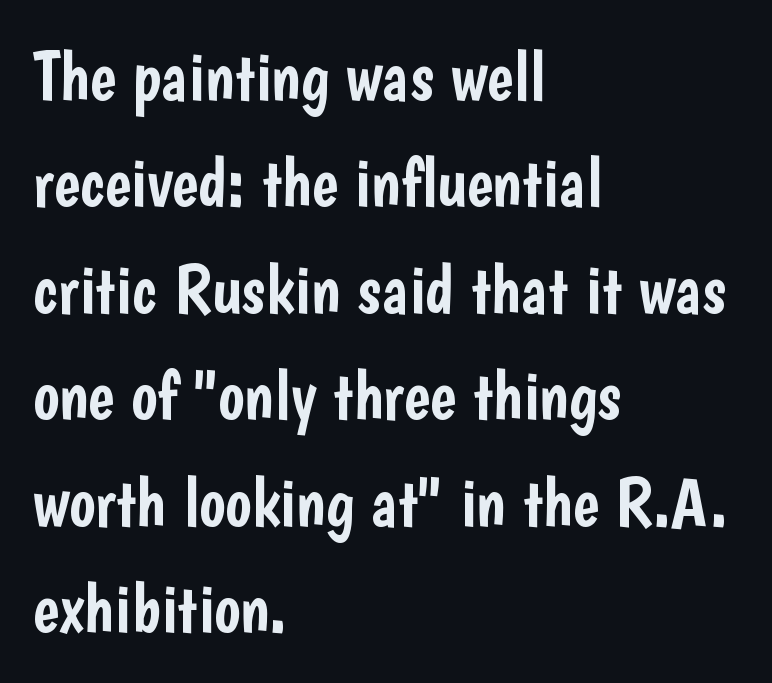
{"serif": "no", "italic": "no", "width": "condensed", "stroke_contrast": "low", "x_height": "medium", "monospaced": "no", "underline": "no", "align": "left", "line_spacing": "normal", "line_spacing_ratio": 1.52, "letter_spacing": "normal", "letter_spacing_em": 0.0, "glyph_px": 70}
